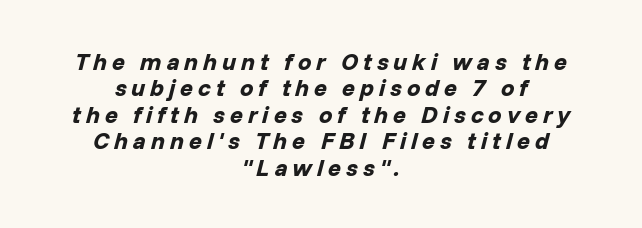
Q: Is the text bold? A: Yes.
Q: Is the text italic (slanted)? A: Yes, it leans right by about 14 degrees.
Q: Is the text underlined? A: No.
Q: How is the paragraph aligned? A: Centered.
Q: Is the spacing between letters normal or unusually wide? A: Unusually wide.
Q: Is the spacing between lines tight, normal or loose? A: Tight.
